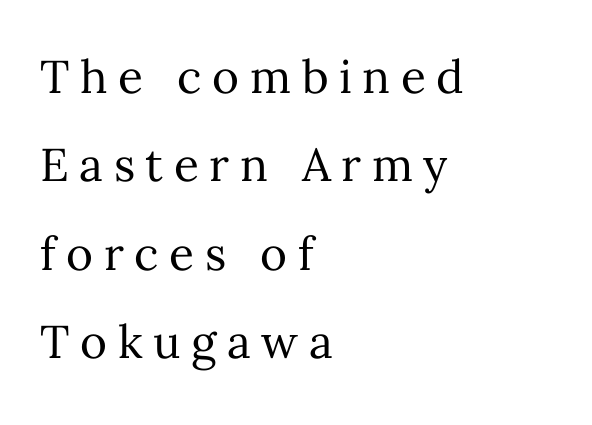
The passage shown is not underscored anywhere. One glance says open: line gaps are wider than usual. On a weight scale, this lands at 450 or below. These lines stack with their left ends in a neat column. The passage shown is typed in a proportional face where columns would drift.
